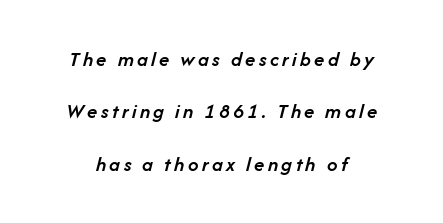
Q: Is the text bold? A: Semi-bold.
Q: Is the text italic (slanted)? A: Yes, it leans right by about 14 degrees.
Q: Is the text underlined? A: No.
Q: Is the spacing between lines tight, normal or loose? A: Loose.
